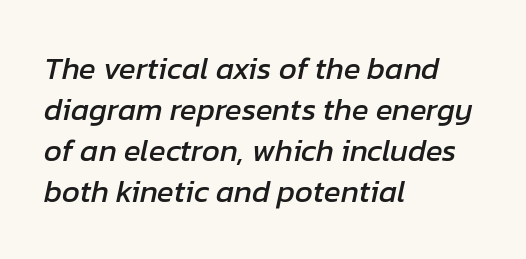
A student would call this left alignment; a typographer would say flush left, rag right. Honestly, there is no underline to notice here at all. How are the letters spaced? Ordinarily, with no added tracking. Is the type slanted? Yes — the strokes lean at a clear angle. Character widths vary here, with narrow letters taking less room than wide ones. Leading: standard.
